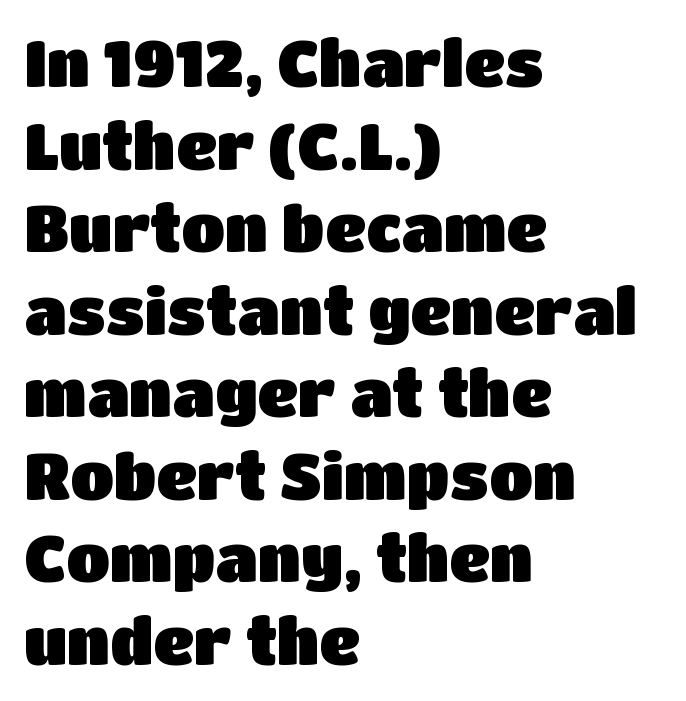
{"serif": "no", "italic": "no", "width": "normal", "stroke_contrast": "low", "x_height": "large", "monospaced": "no", "underline": "no", "align": "left", "line_spacing": "normal", "line_spacing_ratio": 1.29, "letter_spacing": "normal", "letter_spacing_em": 0.0, "glyph_px": 64}
